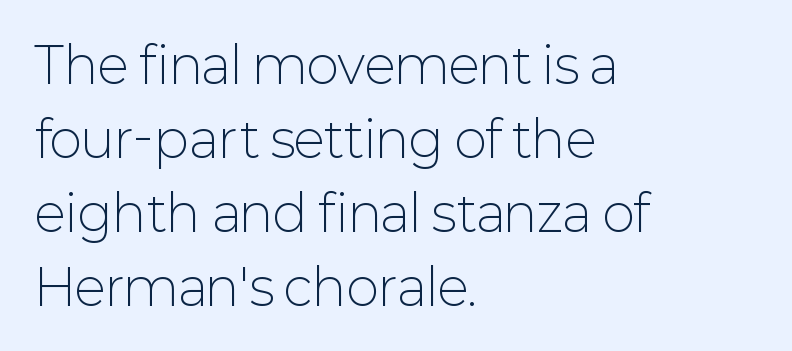
Q: Is the text bold? A: No.
Q: Is the text italic (slanted)? A: No, it is upright.
Q: Is the typeface a serif or a sans-serif typeface? A: Sans-serif.
Q: Is the text underlined? A: No.
Q: How is the paragraph aligned? A: Left-aligned.
Q: Is the spacing between letters normal or unusually wide? A: Normal.
Q: Is the spacing between lines tight, normal or loose? A: Normal.
Q: Width (condensed, normal, or wide)? A: Normal.
Q: Stroke contrast? A: Low.
Q: x-height? A: Medium.
Q: Monospaced? A: No.
